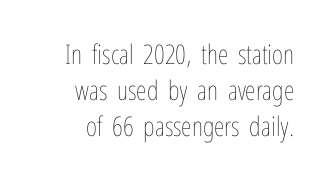
Q: Is the text bold? A: No.
Q: Is the text italic (slanted)? A: No, it is upright.
Q: Is the text underlined? A: No.
Q: How is the paragraph aligned? A: Right-aligned.
Q: Is the spacing between letters normal or unusually wide? A: Normal.
Q: Is the spacing between lines tight, normal or loose? A: Normal.
